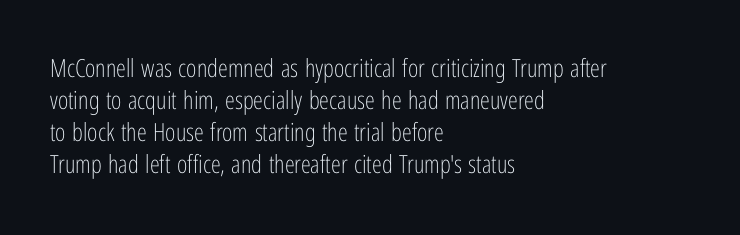
Glance below the letters and you will spot only blank space. The weight tops out at a normal text grade. Teacher's note: observe the even left margin — that is flush-left alignment. Interline gaps are of average width in this sample. In terms of posture, this sample is upright.
